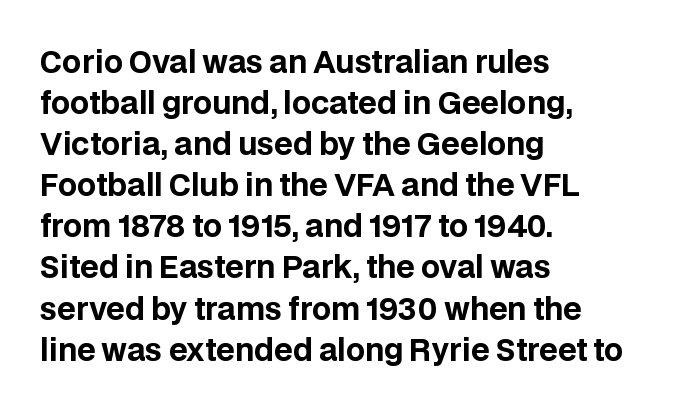
Q: Is the text bold? A: Yes.
Q: Is the text italic (slanted)? A: No, it is upright.
Q: Is the typeface a serif or a sans-serif typeface? A: Sans-serif.
Q: Is the text underlined? A: No.
Q: How is the paragraph aligned? A: Left-aligned.
Q: Is the spacing between letters normal or unusually wide? A: Normal.
Q: Is the spacing between lines tight, normal or loose? A: Normal.
Q: Width (condensed, normal, or wide)? A: Normal.
Q: Stroke contrast? A: Low.
Q: x-height? A: Large.
Q: Monospaced? A: No.
